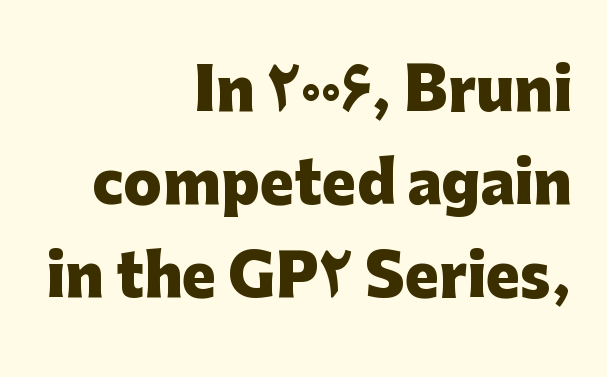
Spacing between characters is what you'd get straight out of the box. A typesetter would call this proportional, since set widths differ per character. The letters stand straight up with perfectly vertical stems. Beneath every word, the page is bare. Emphasis by weight is at full strength: bold.
